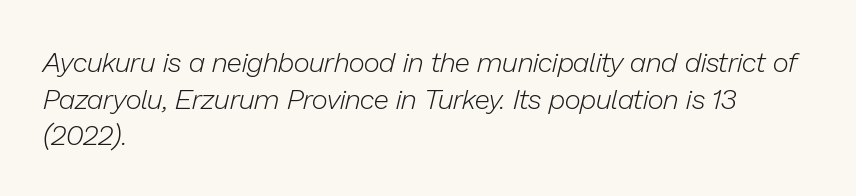
The image shows 28 px light type, italic (leaning right); set left-aligned, normal line spacing (1.31x), normal letter spacing, not underlined; low stroke contrast and a medium x-height.
